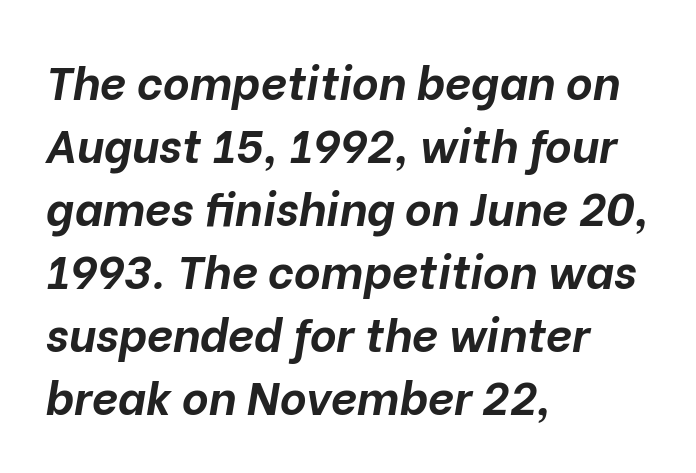
{"italic": "yes", "lean": "right", "slant_degrees": 10, "bold": "yes", "weight": "bold", "width": "normal", "stroke_contrast": "low", "x_height": "medium", "monospaced": "no", "underline": "no", "align": "left", "line_spacing": "normal", "line_spacing_ratio": 1.37, "letter_spacing": "normal", "letter_spacing_em": 0.0, "glyph_px": 46}
